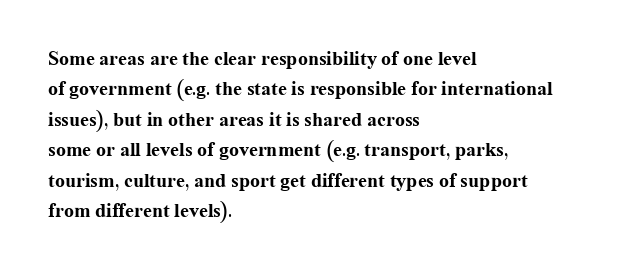
Q: Is the text bold? A: Yes.
Q: Is the text italic (slanted)? A: No, it is upright.
Q: Is the text underlined? A: No.
Q: How is the paragraph aligned? A: Left-aligned.
Q: Is the spacing between letters normal or unusually wide? A: Normal.
Q: Is the spacing between lines tight, normal or loose? A: Normal.
